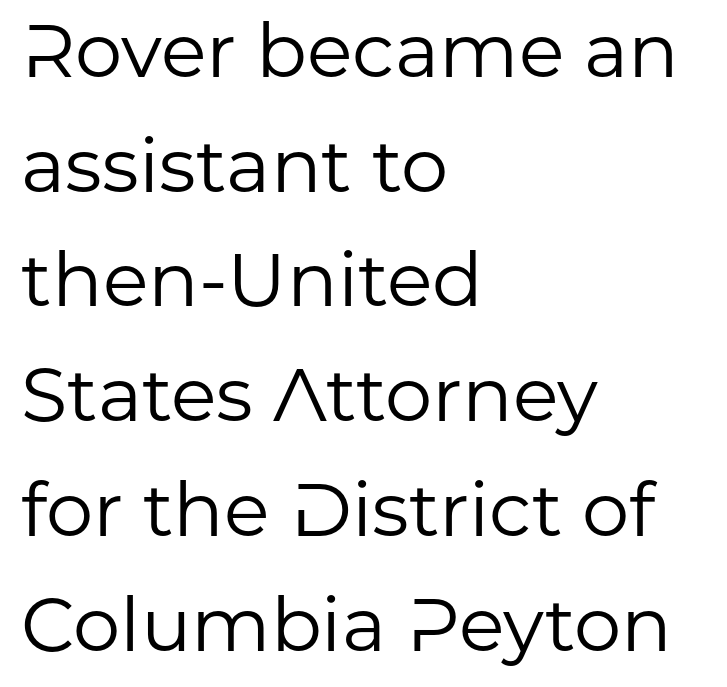
The image shows 75 px regular-weight sans-serif type, upright; set left-aligned, normal line spacing (1.53x), normal letter spacing, not underlined; low stroke contrast and a medium x-height.
